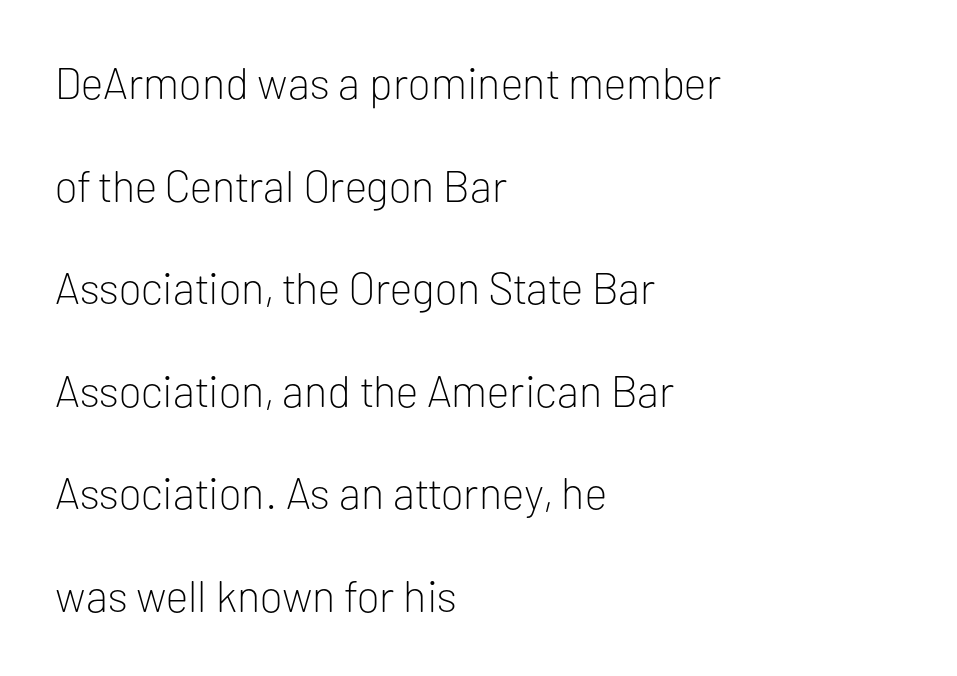
{"serif": "no", "italic": "no", "bold": "no", "weight": "light", "width": "normal", "stroke_contrast": "low", "x_height": "medium", "monospaced": "no", "underline": "no", "align": "left", "line_spacing": "loose", "line_spacing_ratio": 2.33, "letter_spacing": "normal", "letter_spacing_em": 0.0, "glyph_px": 44}
